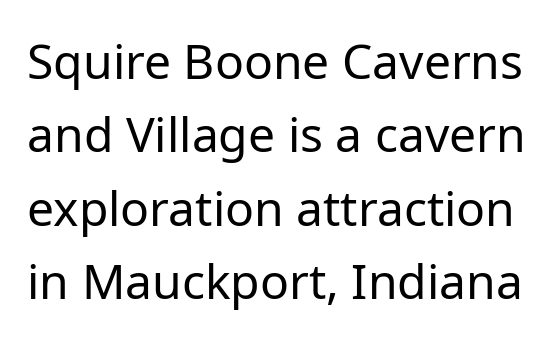
Q: Is the text bold? A: No.
Q: Is the text italic (slanted)? A: No, it is upright.
Q: Is the typeface a serif or a sans-serif typeface? A: Sans-serif.
Q: Is the text underlined? A: No.
Q: Is the spacing between letters normal or unusually wide? A: Normal.
Q: Is the spacing between lines tight, normal or loose? A: Normal.
Q: Width (condensed, normal, or wide)? A: Normal.
Q: Stroke contrast? A: Low.
Q: x-height? A: Medium.
Q: Monospaced? A: No.
